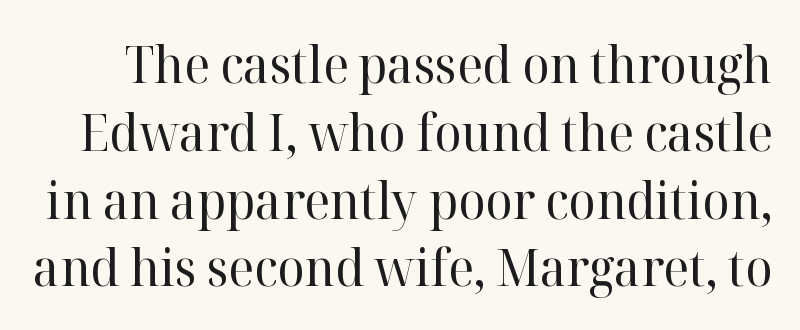
Q: Is the text bold? A: No.
Q: Is the text italic (slanted)? A: No, it is upright.
Q: Is the typeface a serif or a sans-serif typeface? A: Serif.
Q: Is the text underlined? A: No.
Q: Is the spacing between letters normal or unusually wide? A: Normal.
Q: Is the spacing between lines tight, normal or loose? A: Normal.
Q: Width (condensed, normal, or wide)? A: Normal.
Q: Stroke contrast? A: High.
Q: x-height? A: Medium.
Q: Monospaced? A: No.
